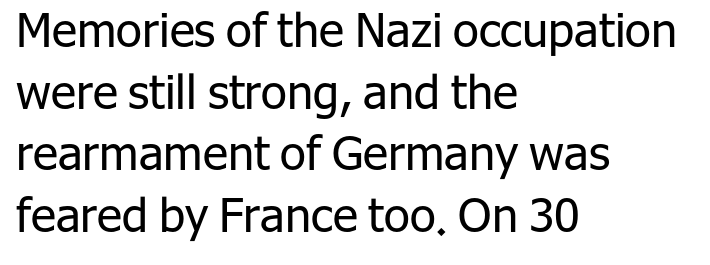
The rendering uses natural spacing where letterforms have individual widths. The axis of the letterforms is exactly vertical. A light-to-regular cut is what we see here. A normal amount of white space separates one row of letters from the next. Nothing unusual about the tracking: characters are spaced as the font intends.
